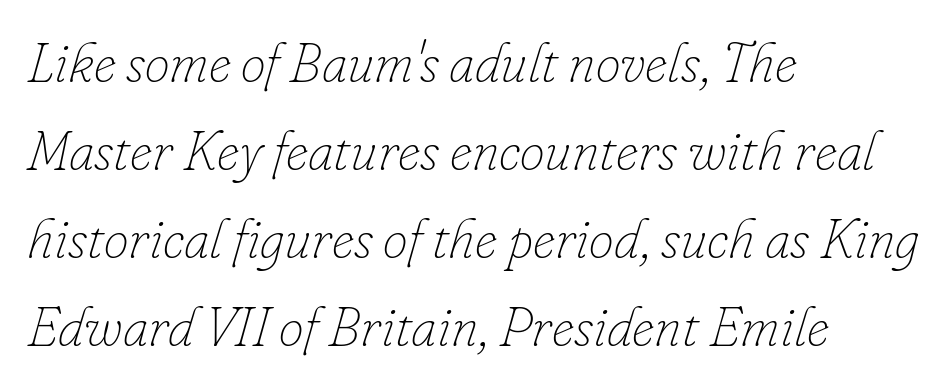
This rendering uses left alignment, leaving the right contour irregular. No extra ink here — the face is not bold. There's an unmistakable incline to the writing here. Successive baselines arrive at the customary interval. Students, note that the glyphs here touch the page at normal intervals.
